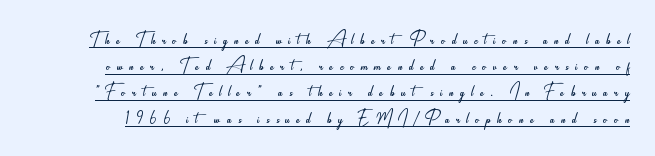
Q: Is the text bold? A: No.
Q: Is the text italic (slanted)? A: Yes.
Q: Is the text underlined? A: Yes.
Q: Is the spacing between letters normal or unusually wide? A: Unusually wide.
Q: Is the spacing between lines tight, normal or loose? A: Tight.
